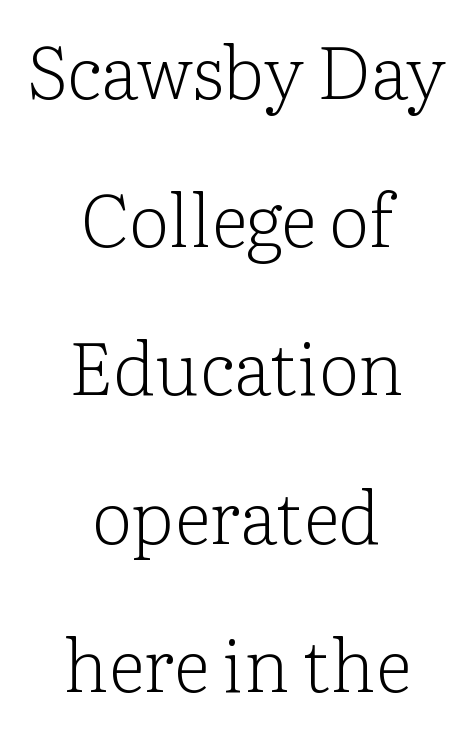
Q: Is the text bold? A: No.
Q: Is the text italic (slanted)? A: No, it is upright.
Q: Is the typeface a serif or a sans-serif typeface? A: Serif.
Q: Is the text underlined? A: No.
Q: How is the paragraph aligned? A: Centered.
Q: Is the spacing between letters normal or unusually wide? A: Normal.
Q: Is the spacing between lines tight, normal or loose? A: Loose.
Q: Width (condensed, normal, or wide)? A: Normal.
Q: Stroke contrast? A: Low.
Q: x-height? A: Medium.
Q: Monospaced? A: No.
